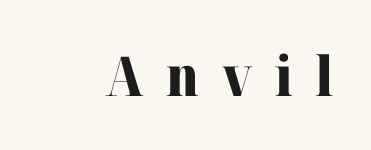
Is the type bold? Yes — the strokes are clearly thick and heavy. Looks like regular typesetting: each glyph gets only the width it needs. You can tell from the footed stems that serif type was used. Tracking value appears strongly positive — letters spread wide. The type sits square on the baseline with zero lean. Underlining? Definitely not there.
